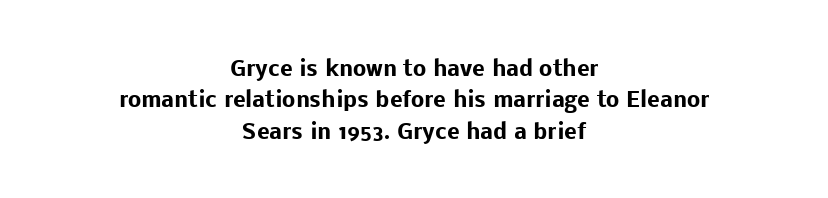
{"italic": "no", "bold": "yes", "underline": "no", "align": "center", "line_spacing": "normal", "line_spacing_ratio": 1.49, "letter_spacing": "normal", "letter_spacing_em": 0.0, "glyph_px": 21}
